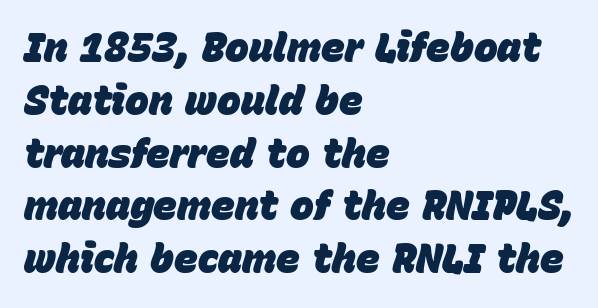
The image shows 40 px heavy type, italic (leaning right); set left-aligned, normal line spacing (1.32x), normal letter spacing, not underlined; low stroke contrast and a large x-height.
